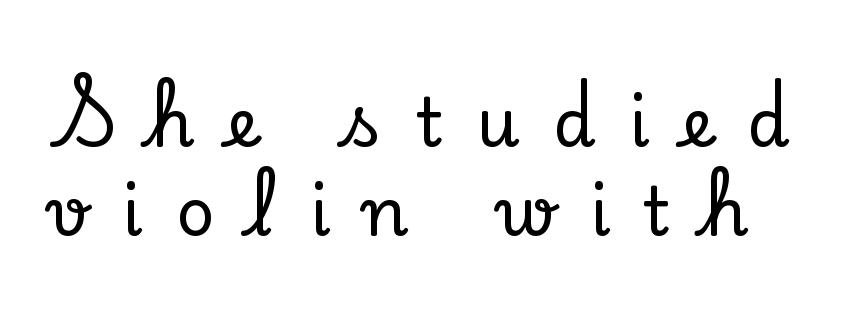
The image shows 68 px serif type, upright; set normal line spacing (1.31x), unusually wide letter spacing (+0.49 em), not underlined; low stroke contrast and a small x-height.
